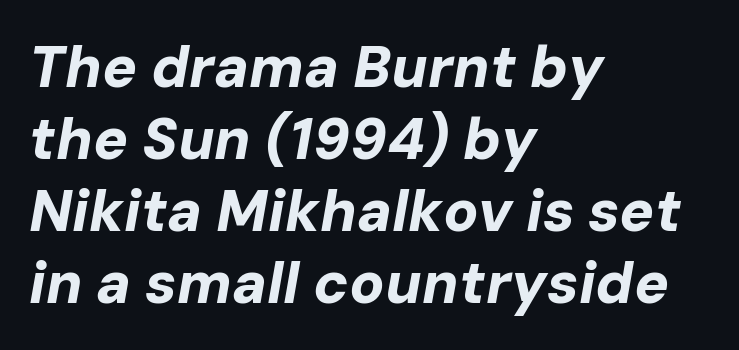
The image shows 58 px bold type, italic (leaning right); set left-aligned, line spacing 1.24x, normal letter spacing, not underlined; low stroke contrast and a medium x-height.
